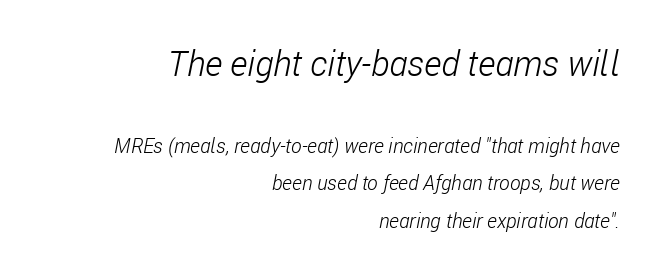
A typesetter would call this proportional, since set widths differ per character. A typesetter would mark this as italic. Rule under the text: the space is simply empty. This sample is right-justified, so line beginnings fall wherever the words allow. Think standard paragraph weight, or any step lighter than that. Visually, the top section dominates because its glyphs are scaled up.
